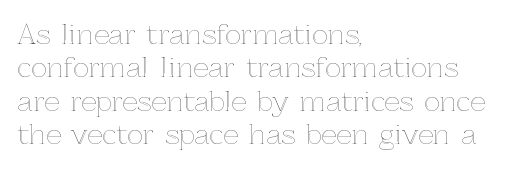
{"italic": "no", "underline": "no", "align": "left", "line_spacing_ratio": 1.24, "letter_spacing": "normal", "letter_spacing_em": 0.0, "glyph_px": 27}
